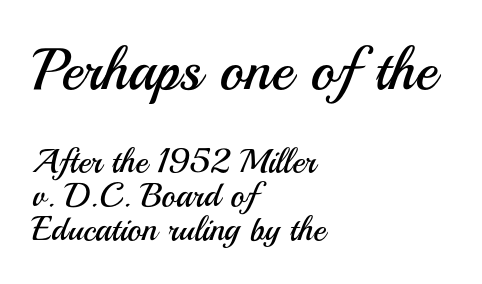
{"serif": "no", "bold": "no", "weight": "regular", "width": "normal", "stroke_contrast": "medium", "x_height": "small", "monospaced": "no", "underline": "no", "align": "left", "line_spacing": "tight", "line_spacing_ratio": 1.01, "letter_spacing": "normal", "letter_spacing_em": 0.0, "larger_block": "first", "size_ratio": 1.74, "glyph_px": 59}
